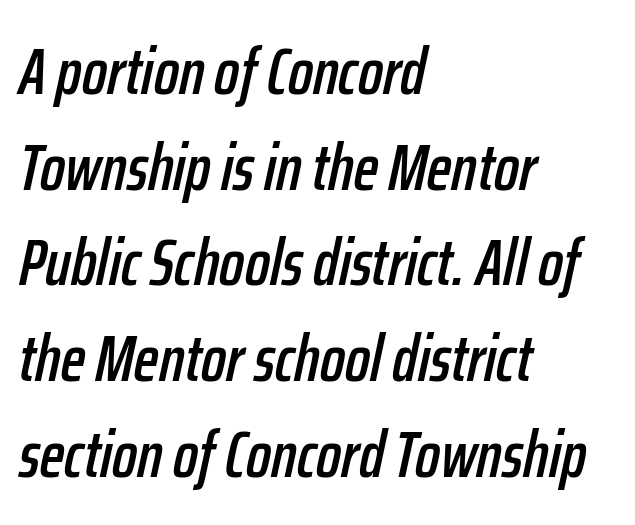
{"italic": "yes", "lean": "right", "slant_degrees": 12, "width": "condensed", "stroke_contrast": "low", "x_height": "medium", "monospaced": "no", "underline": "no", "align": "left", "line_spacing": "normal", "line_spacing_ratio": 1.45, "letter_spacing": "normal", "letter_spacing_em": 0.0, "glyph_px": 66}
